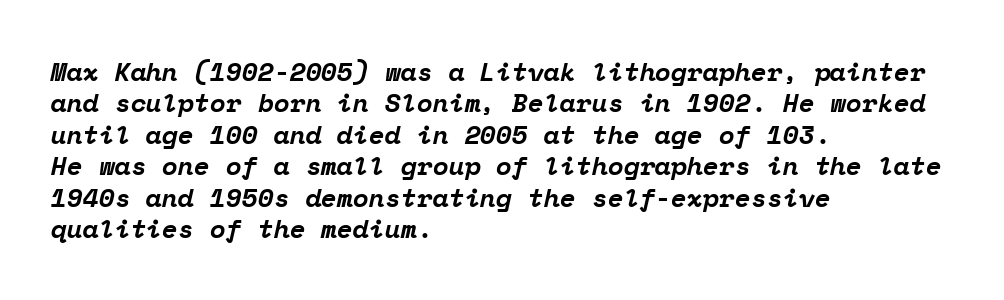
{"italic": "yes", "lean": "right", "slant_degrees": 12, "bold": "yes", "underline": "no", "align": "left", "line_spacing_ratio": 1.21, "letter_spacing": "normal", "letter_spacing_em": 0.0, "glyph_px": 26}
